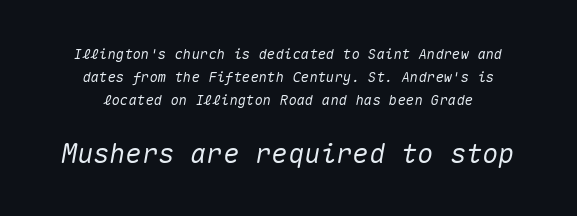
{"italic": "yes", "lean": "right", "slant_degrees": 10, "underline": "no", "align": "center", "line_spacing": "normal", "line_spacing_ratio": 1.65, "letter_spacing": "normal", "letter_spacing_em": 0.0, "larger_block": "second", "size_ratio": 1.93, "glyph_px": 27}
